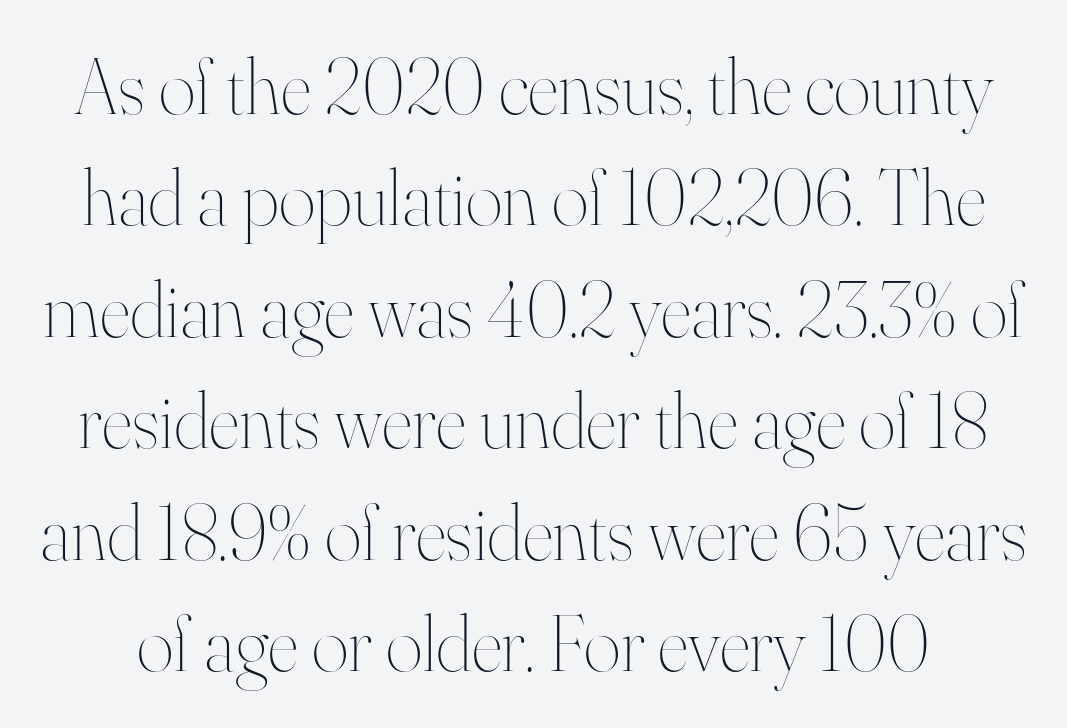
Q: Is the text bold? A: No.
Q: Is the text italic (slanted)? A: No, it is upright.
Q: Is the text underlined? A: No.
Q: Is the spacing between letters normal or unusually wide? A: Normal.
Q: Is the spacing between lines tight, normal or loose? A: Normal.
Q: Width (condensed, normal, or wide)? A: Normal.
Q: Stroke contrast? A: High.
Q: x-height? A: Small.
Q: Monospaced? A: No.
